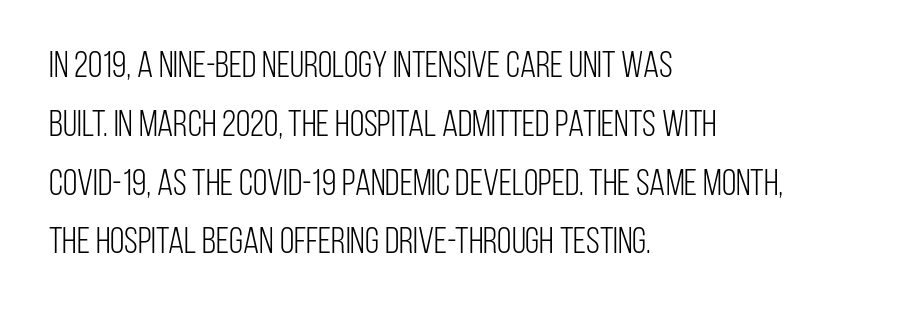
{"serif": "no", "italic": "no", "bold": "no", "weight": "light", "width": "condensed", "stroke_contrast": "low", "x_height": "large", "monospaced": "no", "underline": "no", "align": "left", "line_spacing": "normal", "line_spacing_ratio": 1.59, "letter_spacing": "normal", "letter_spacing_em": 0.0, "glyph_px": 37}
